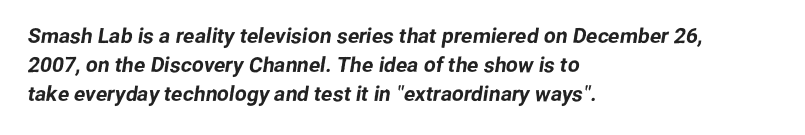
The image shows 21 px text type; set left-aligned, normal line spacing (1.39x), normal letter spacing, not underlined.
